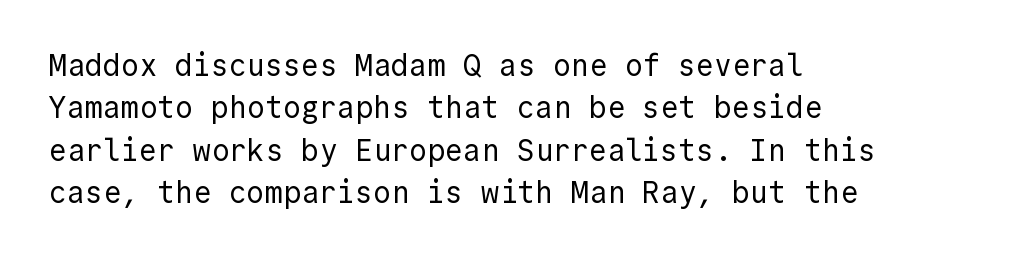
Q: Is the text bold? A: No.
Q: Is the text italic (slanted)? A: No, it is upright.
Q: Is the typeface a serif or a sans-serif typeface? A: Sans-serif.
Q: Is the text underlined? A: No.
Q: How is the paragraph aligned? A: Left-aligned.
Q: Is the spacing between letters normal or unusually wide? A: Normal.
Q: Is the spacing between lines tight, normal or loose? A: Normal.
Q: Width (condensed, normal, or wide)? A: Normal.
Q: x-height? A: Medium.
Q: Monospaced? A: Yes.
